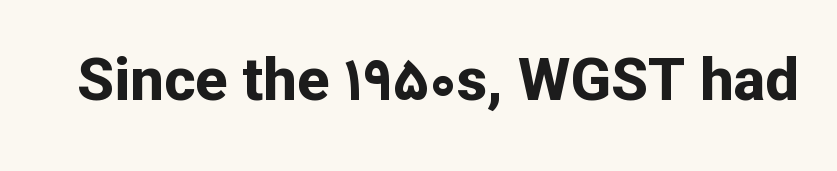
{"serif": "no", "italic": "no", "bold": "yes", "weight": "bold", "width": "normal", "stroke_contrast": "low", "x_height": "medium", "monospaced": "no", "underline": "no", "letter_spacing": "normal", "letter_spacing_em": 0.0, "glyph_px": 60}
